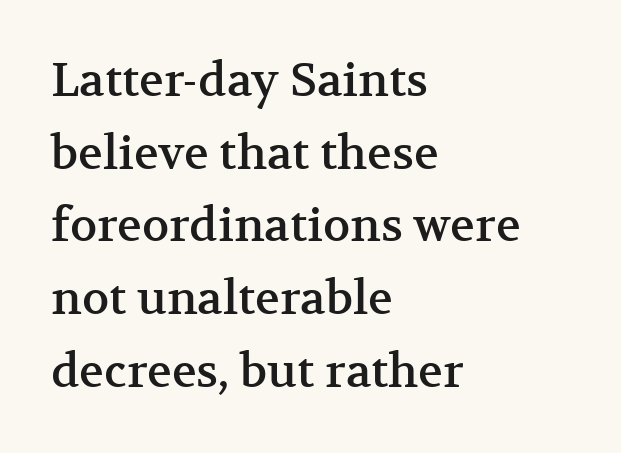
The image shows 46 px serif type, upright; set left-aligned, normal line spacing (1.58x), normal letter spacing, not underlined; medium stroke contrast and a medium x-height.
